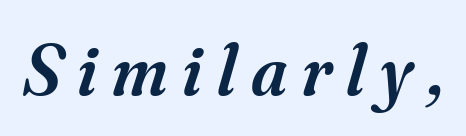
{"serif": "yes", "italic": "yes", "lean": "right", "slant_degrees": 16, "bold": "semi", "weight": "semibold", "width": "normal", "stroke_contrast": "medium", "x_height": "small", "monospaced": "no", "underline": "no", "letter_spacing": "wide", "letter_spacing_em": 0.2, "glyph_px": 74}
